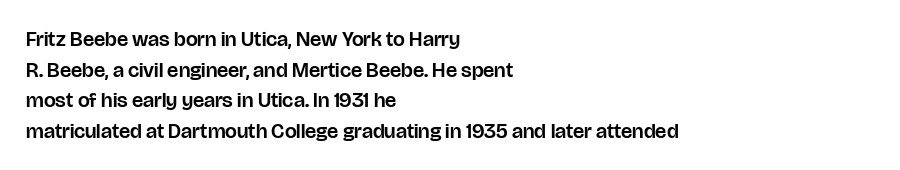
The image shows 21 px text type, upright; set left-aligned, normal line spacing (1.46x), normal letter spacing, not underlined.
